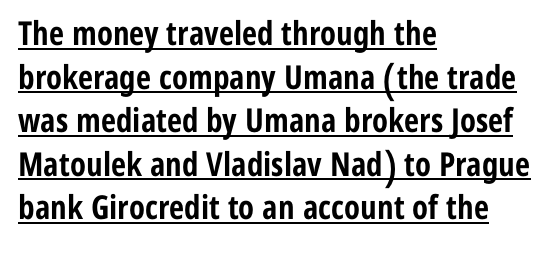
{"serif": "no", "italic": "no", "bold": "yes", "weight": "bold", "width": "condensed", "stroke_contrast": "low", "x_height": "medium", "monospaced": "no", "underline": "yes", "align": "left", "line_spacing": "normal", "line_spacing_ratio": 1.32, "letter_spacing": "normal", "letter_spacing_em": 0.0, "glyph_px": 33}
